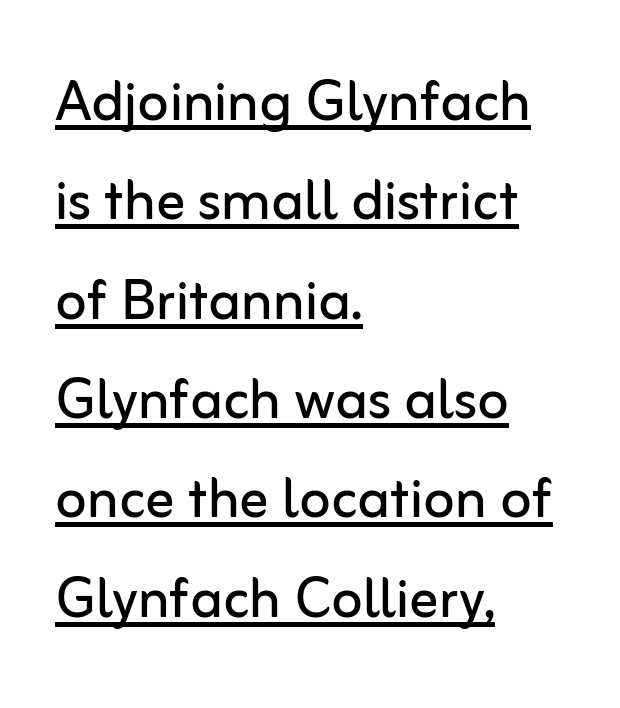
Nothing heavy about these letters — not bold at all. The specimen includes a rule beneath the text block's lines. This sample has the flowing, uneven cadence of proportional lettering. Upright lettering throughout.
